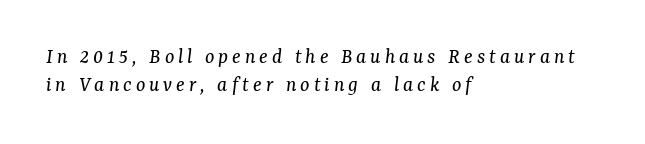
{"italic": "yes", "lean": "right", "slant_degrees": 7, "bold": "no", "underline": "no", "align": "left", "line_spacing": "normal", "line_spacing_ratio": 1.28, "glyph_px": 22}
